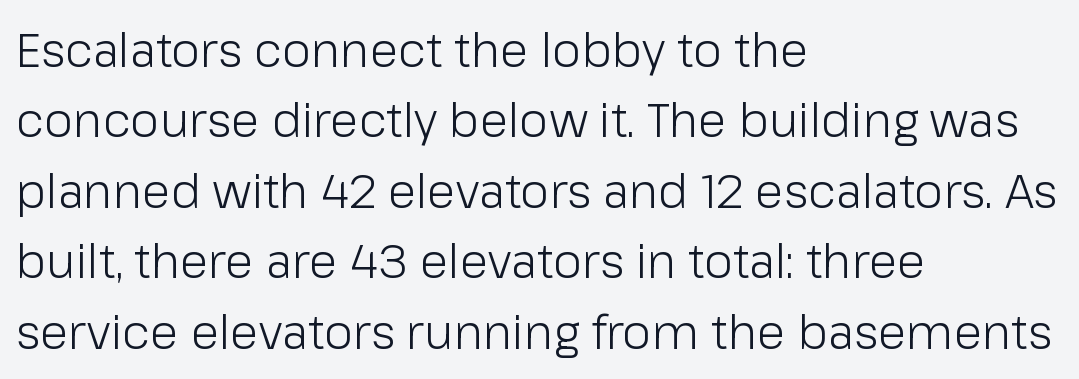
{"serif": "no", "italic": "no", "bold": "no", "weight": "light", "width": "normal", "stroke_contrast": "low", "x_height": "medium", "monospaced": "no", "underline": "no", "align": "left", "line_spacing": "normal", "line_spacing_ratio": 1.5, "letter_spacing": "normal", "letter_spacing_em": 0.0, "glyph_px": 47}
